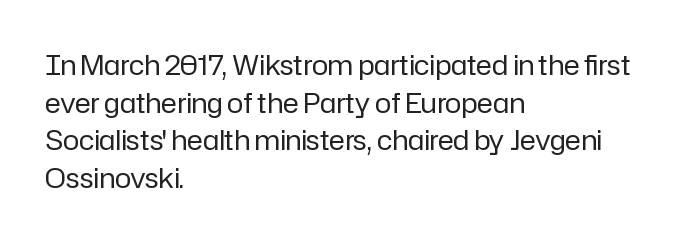
Notice how the stems are strictly vertical — no italics here. A bare baseline throughout the passage. Inter-character spacing is left at the font's built-in metrics. Vertical spacing — default. The ragged edge is on the right, which tells us the setting is flush left. The font sits on the lighter half of the weight spectrum, regular included.
